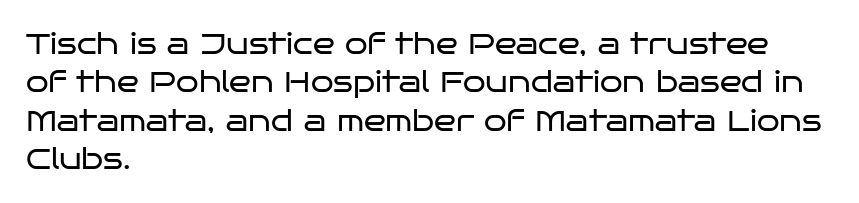
{"serif": "no", "italic": "no", "bold": "no", "weight": "regular", "width": "wide", "stroke_contrast": "low", "x_height": "large", "monospaced": "no", "underline": "no", "align": "left", "line_spacing": "normal", "line_spacing_ratio": 1.32, "letter_spacing": "normal", "letter_spacing_em": 0.0, "glyph_px": 29}
